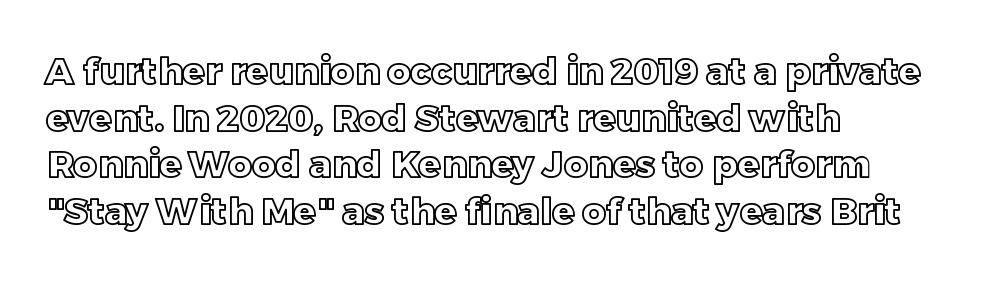
{"italic": "no", "width": "normal", "x_height": "large", "monospaced": "no", "underline": "no", "align": "left", "line_spacing": "normal", "line_spacing_ratio": 1.26, "letter_spacing": "normal", "letter_spacing_em": 0.0, "glyph_px": 37}
